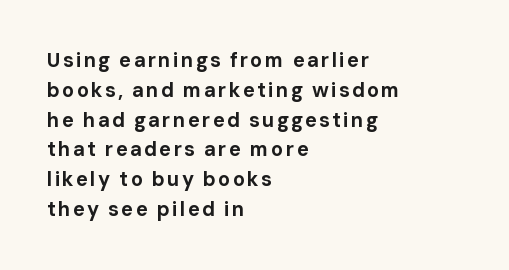
Q: Is the text bold? A: Yes.
Q: Is the text italic (slanted)? A: No, it is upright.
Q: Is the text underlined? A: No.
Q: How is the paragraph aligned? A: Left-aligned.
Q: Is the spacing between lines tight, normal or loose? A: Normal.
